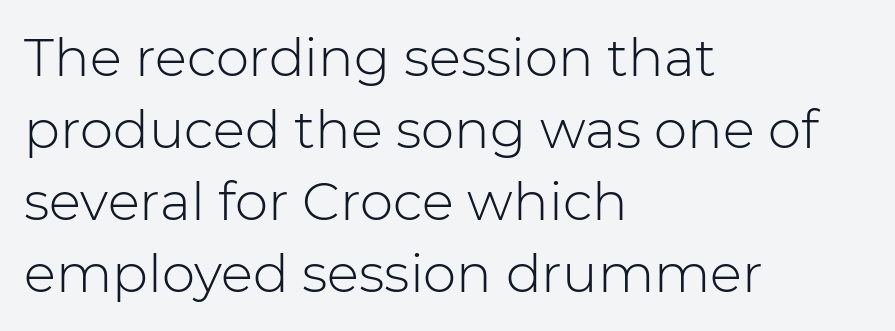
The image shows 53 px light sans-serif type, upright; set left-aligned, normal line spacing (1.36x), normal letter spacing, not underlined; low stroke contrast and a medium x-height.
